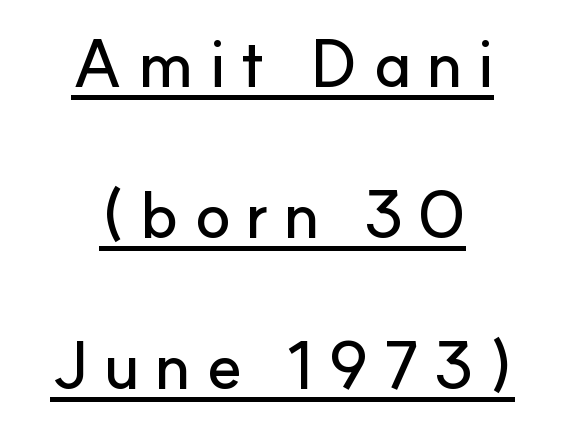
Casual observation: everything's sitting right in the middle. These characters rest on top of a visible drawn line. Students, note that the glyphs here are deliberately spaced far apart. The passage shown stacks its lines with a broad gap.
